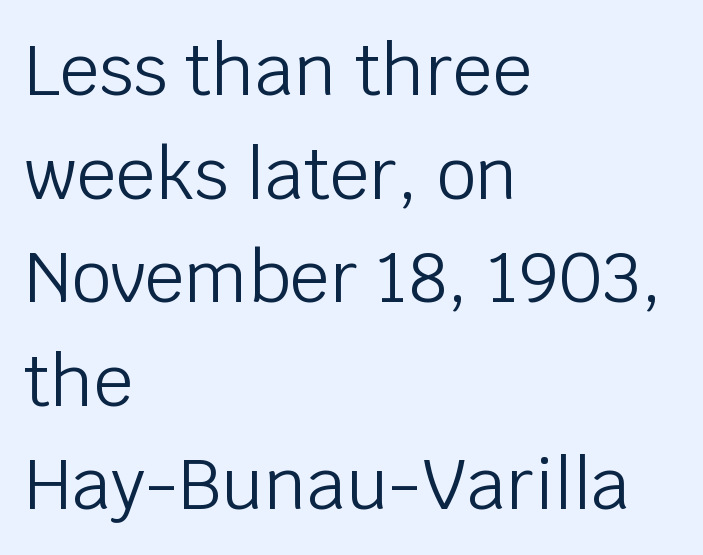
Glyph-to-glyph distance matches everyday printed text. Regular leading. These lines are rendered in a variable-pitch font. Posture: upright roman. Check the space under the baseline: it is left empty. Which margin do the lines hug? The left one — the right edge is uneven.
